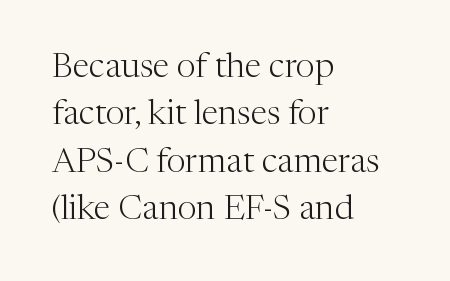
Q: Is the text bold? A: No.
Q: Is the text italic (slanted)? A: No, it is upright.
Q: Is the typeface a serif or a sans-serif typeface? A: Serif.
Q: Is the text underlined? A: No.
Q: How is the paragraph aligned? A: Left-aligned.
Q: Is the spacing between letters normal or unusually wide? A: Normal.
Q: Is the spacing between lines tight, normal or loose? A: Normal.
Q: Width (condensed, normal, or wide)? A: Normal.
Q: Stroke contrast? A: Medium.
Q: x-height? A: Medium.
Q: Monospaced? A: No.
